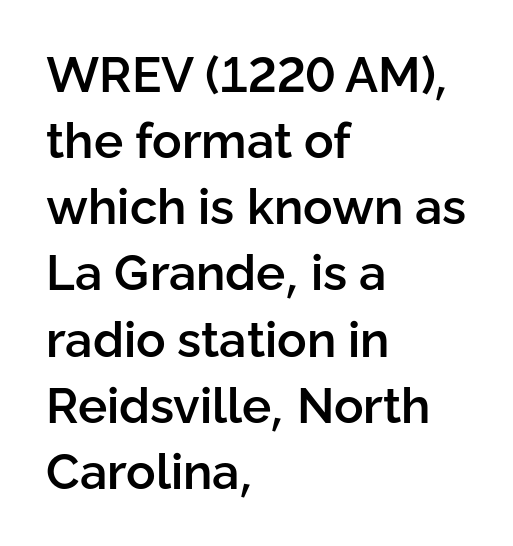
The image shows 49 px semibold sans-serif type, upright; set left-aligned, normal line spacing (1.35x), normal letter spacing, not underlined; low stroke contrast and a medium x-height.
